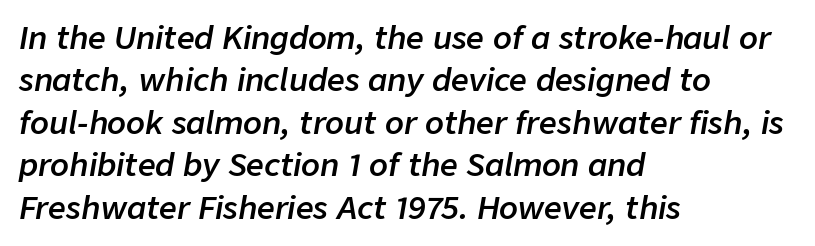
Is the letter spacing exaggerated? No — it looks like the ordinary default. The text carries the slant typical of an italic or oblique font. Has an underline been added? It has not. Honestly, the row spacing looks completely unremarkable. Is this a fixed-width face? No — the glyphs have proportional, varying widths.
